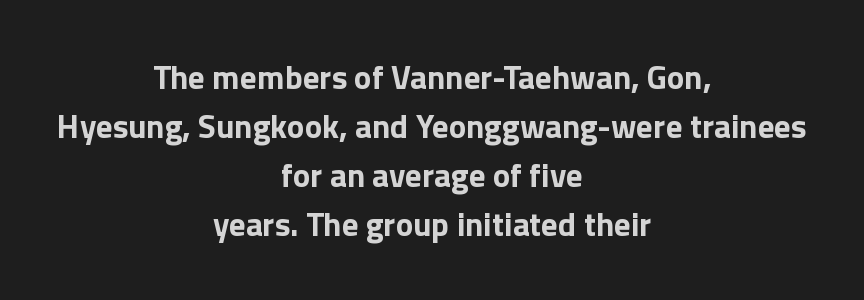
This sample has the flowing, uneven cadence of proportional lettering. Chunky letters — that's bold for sure. Spacing between characters is what you'd get straight out of the box. This sample is center-justified, so both line endings float freely. The words here are not underlined.
